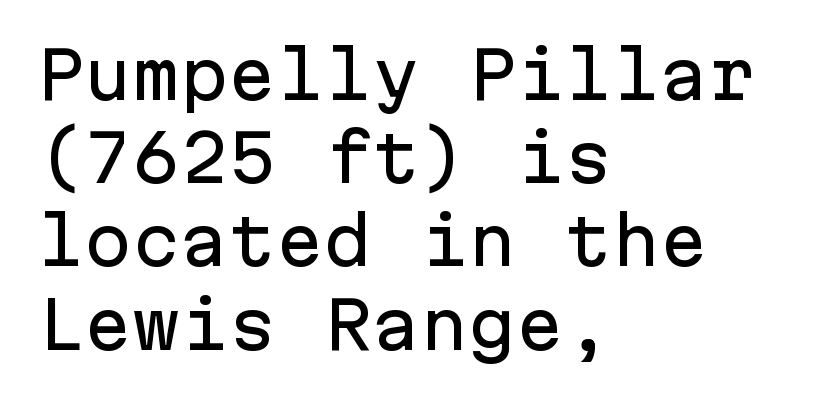
The vertical gap from one line to the next is medium. The typeface chosen for these lines omits serifs. Upright lettering throughout. Think of a typewriter: that constant character pitch is what you see here. This rendering features lettering with no underline.
